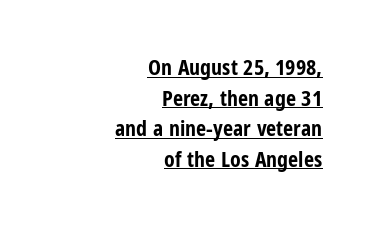
Style check: upright. Caption: bold face, heavy strokes. Underline: present. Horizontal bands of white between lines are of average thickness. Characters follow at the spacing the type designer built in.
